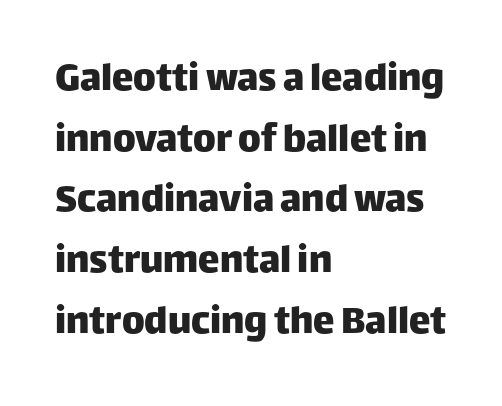
In CSS terms this would be text-align: left. The glyphs in this specimen are sans serif. Type without underlining. The type sits square on the baseline with zero lean. A normal amount of white space separates one row of letters from the next.
